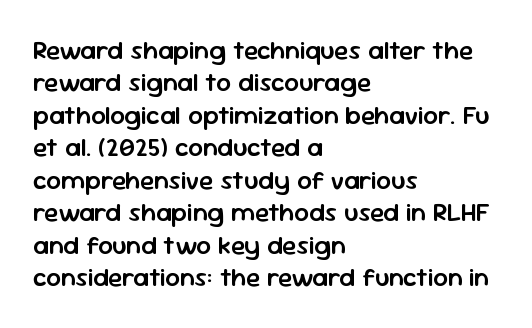
{"italic": "no", "bold": "semi", "underline": "no", "align": "left", "line_spacing": "normal", "line_spacing_ratio": 1.25, "letter_spacing": "normal", "letter_spacing_em": 0.0, "glyph_px": 26}
